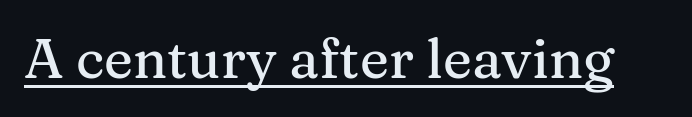
{"serif": "yes", "italic": "no", "width": "normal", "stroke_contrast": "medium", "x_height": "medium", "monospaced": "no", "underline": "yes", "letter_spacing": "normal", "letter_spacing_em": 0.0, "glyph_px": 55}
